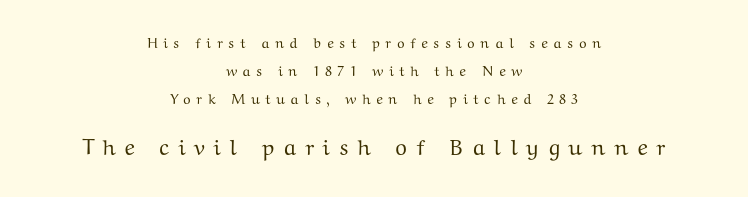
Q: Is the text italic (slanted)? A: No, it is upright.
Q: Is the text underlined? A: No.
Q: How is the paragraph aligned? A: Centered.
Q: Is the spacing between letters normal or unusually wide? A: Unusually wide.
Q: Is the spacing between lines tight, normal or loose? A: Loose.
Q: Which block of text is set in a larger size, the first (top) or the second (bottom)? A: The second (bottom) one.
